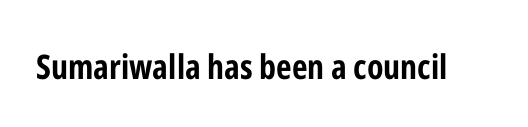
Q: Is the text bold? A: Yes.
Q: Is the text italic (slanted)? A: No, it is upright.
Q: Is the typeface a serif or a sans-serif typeface? A: Sans-serif.
Q: Is the text underlined? A: No.
Q: Is the spacing between letters normal or unusually wide? A: Normal.
Q: Width (condensed, normal, or wide)? A: Condensed.
Q: Stroke contrast? A: Low.
Q: x-height? A: Medium.
Q: Monospaced? A: No.
